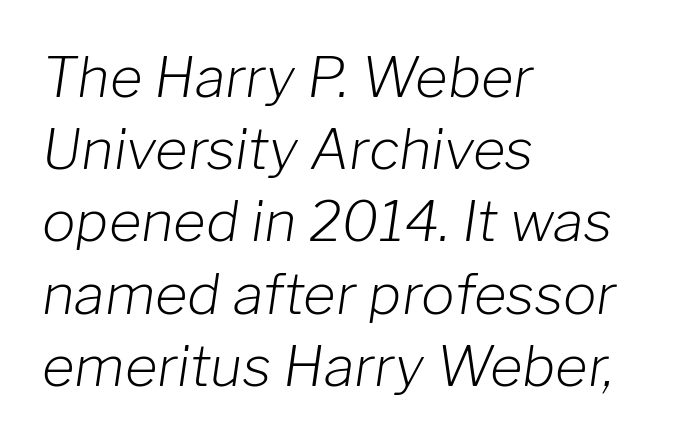
{"italic": "yes", "lean": "right", "slant_degrees": 8, "bold": "no", "weight": "light", "width": "normal", "stroke_contrast": "low", "x_height": "medium", "monospaced": "no", "underline": "no", "align": "left", "line_spacing": "normal", "line_spacing_ratio": 1.29, "letter_spacing": "normal", "letter_spacing_em": 0.0, "glyph_px": 56}
